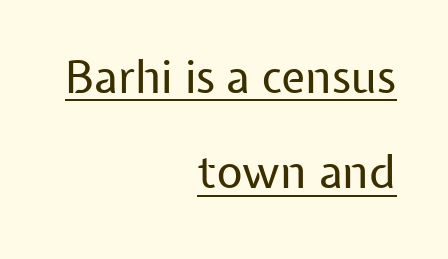
The image shows 45 px regular-weight sans-serif type, upright; set right-aligned, loose line spacing (2.12x), normal letter spacing, underlined; low stroke contrast and a medium x-height.
